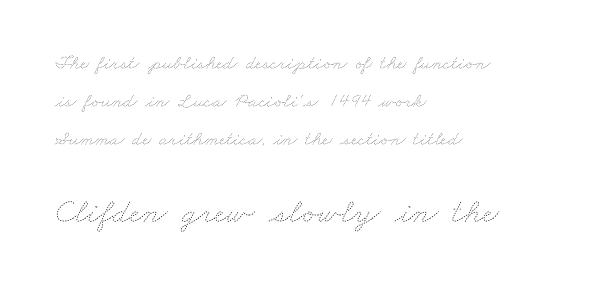
Heft: none added — not bold. Nothing unusual about the tracking: characters are spaced as the font intends. Just letters on the line, the space beneath them empty. Character widths vary here, with narrow letters taking less room than wide ones. The lines are spread far apart with generous leading. The passage is arranged the way most books set body copy — flush left.
